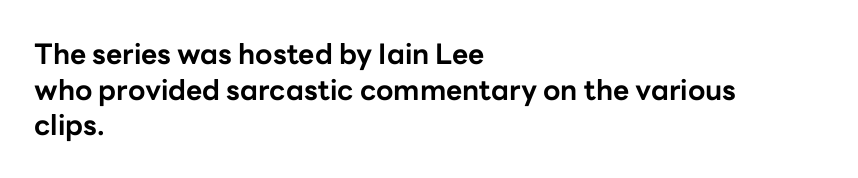
Q: Is the text bold? A: Yes.
Q: Is the text italic (slanted)? A: No, it is upright.
Q: Is the typeface a serif or a sans-serif typeface? A: Sans-serif.
Q: Is the text underlined? A: No.
Q: How is the paragraph aligned? A: Left-aligned.
Q: Is the spacing between letters normal or unusually wide? A: Normal.
Q: Is the spacing between lines tight, normal or loose? A: Normal.
Q: Width (condensed, normal, or wide)? A: Normal.
Q: Stroke contrast? A: Low.
Q: x-height? A: Medium.
Q: Monospaced? A: No.
